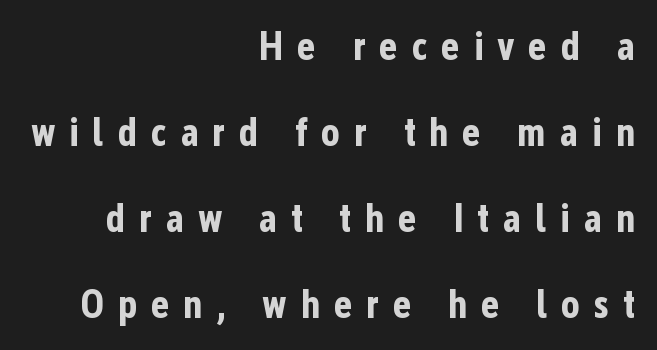
The image shows 40 px bold, condensed sans-serif type, upright; set right-aligned, loose line spacing (2.15x), unusually wide letter spacing (+0.34 em), not underlined; low stroke contrast and a medium x-height.
